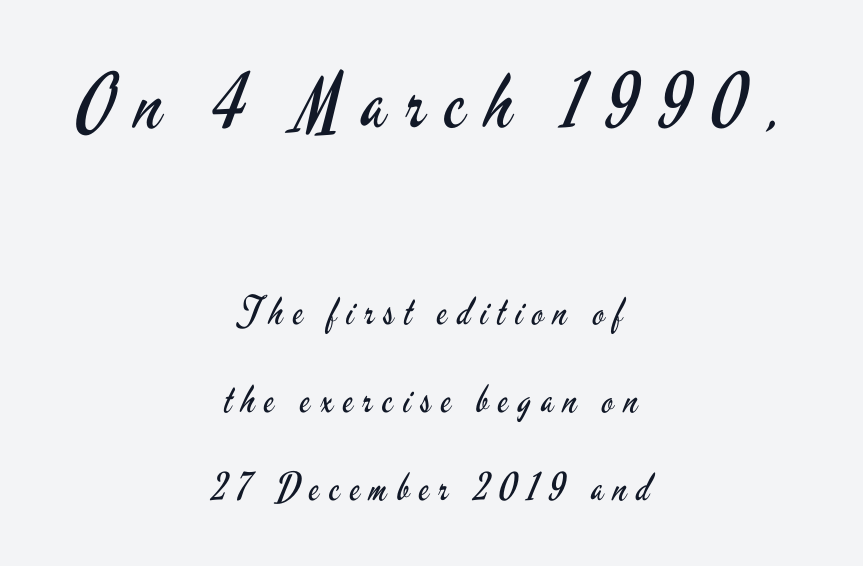
{"serif": "no", "bold": "no", "weight": "regular", "width": "condensed", "stroke_contrast": "low", "x_height": "small", "monospaced": "no", "underline": "no", "align": "center", "line_spacing": "loose", "line_spacing_ratio": 2.31, "letter_spacing": "wide", "letter_spacing_em": 0.26, "larger_block": "first", "size_ratio": 1.97, "glyph_px": 75}
